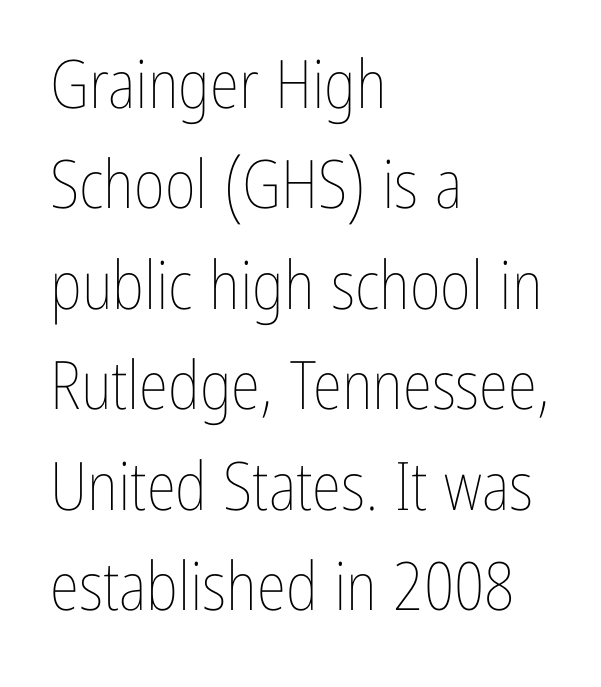
{"italic": "no", "bold": "no", "weight": "thin", "width": "condensed", "stroke_contrast": "low", "x_height": "medium", "monospaced": "no", "underline": "no", "align": "left", "line_spacing": "normal", "line_spacing_ratio": 1.5, "letter_spacing": "normal", "letter_spacing_em": 0.0, "glyph_px": 67}
